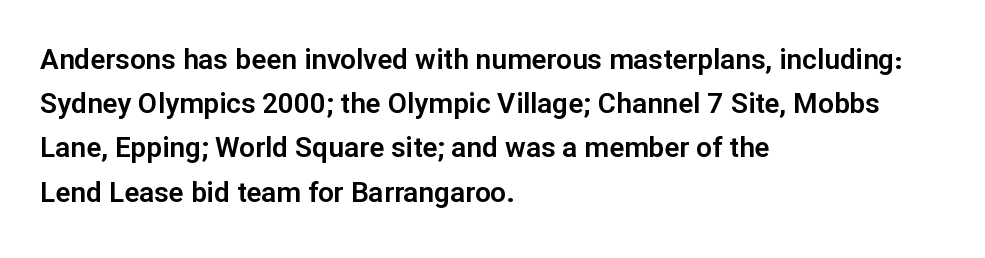
{"serif": "no", "italic": "no", "width": "normal", "stroke_contrast": "low", "x_height": "medium", "monospaced": "no", "underline": "no", "align": "left", "line_spacing": "normal", "line_spacing_ratio": 1.58, "letter_spacing": "normal", "letter_spacing_em": 0.0, "glyph_px": 28}
